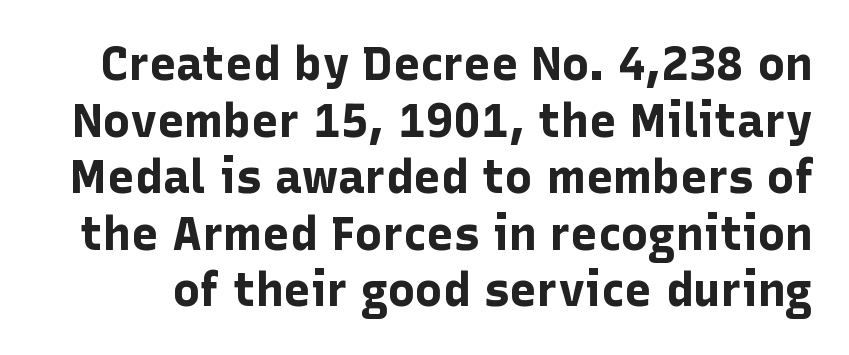
{"serif": "no", "italic": "no", "bold": "yes", "weight": "bold", "width": "normal", "stroke_contrast": "low", "x_height": "medium", "monospaced": "no", "underline": "no", "line_spacing_ratio": 1.23, "letter_spacing": "normal", "letter_spacing_em": 0.0, "glyph_px": 46}
